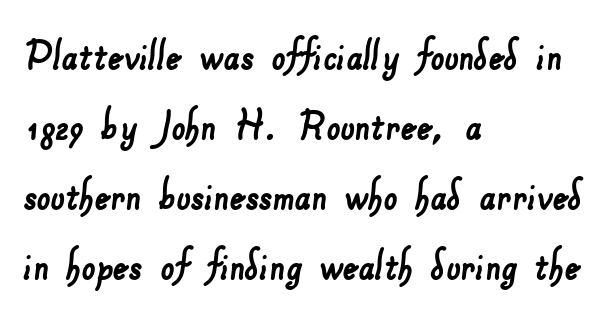
{"serif": "no", "width": "normal", "stroke_contrast": "low", "x_height": "small", "monospaced": "no", "underline": "no", "align": "left", "line_spacing": "normal", "line_spacing_ratio": 1.43, "letter_spacing": "normal", "letter_spacing_em": 0.0, "glyph_px": 49}
